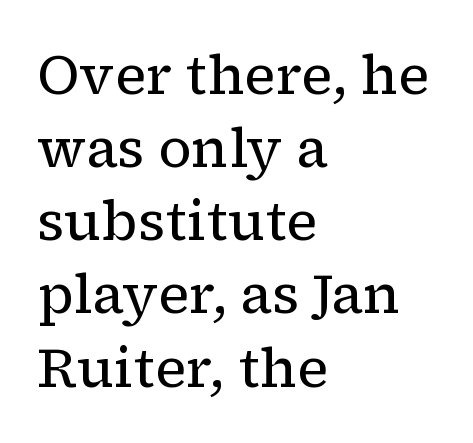
Summary of weight: not heavy and not bold. How would I describe the line gaps? Plain and ordinary. You could not count columns in this text — the font is proportionally spaced. A clean baseline with only descenders dipping below it. Italic? Not at all — the glyphs are vertical. Check where the strokes stop: tiny serifs finish them off.
